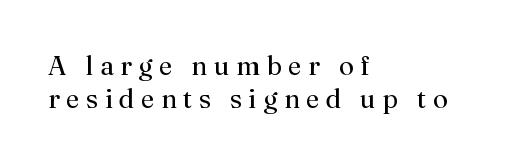
Q: Is the text bold? A: No.
Q: Is the text italic (slanted)? A: No, it is upright.
Q: Is the text underlined? A: No.
Q: How is the paragraph aligned? A: Left-aligned.
Q: Is the spacing between letters normal or unusually wide? A: Unusually wide.
